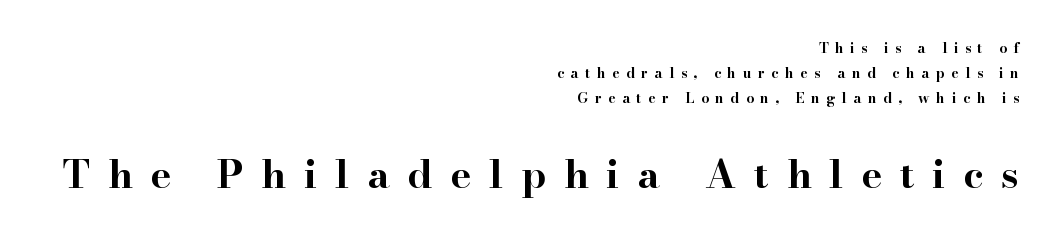
Q: Is the text bold? A: Yes.
Q: Is the text italic (slanted)? A: No, it is upright.
Q: Is the typeface a serif or a sans-serif typeface? A: Serif.
Q: Is the text underlined? A: No.
Q: How is the paragraph aligned? A: Right-aligned.
Q: Is the spacing between letters normal or unusually wide? A: Unusually wide.
Q: Which block of text is set in a larger size, the first (top) or the second (bottom)? A: The second (bottom) one.
Q: Width (condensed, normal, or wide)? A: Wide.
Q: Stroke contrast? A: High.
Q: x-height? A: Small.
Q: Monospaced? A: No.
